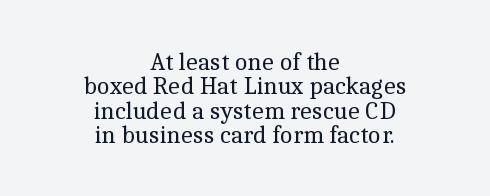
Q: Is the text bold? A: No.
Q: Is the text italic (slanted)? A: No, it is upright.
Q: Is the text underlined? A: No.
Q: How is the paragraph aligned? A: Centered.
Q: Is the spacing between letters normal or unusually wide? A: Normal.
Q: Is the spacing between lines tight, normal or loose? A: Tight.
